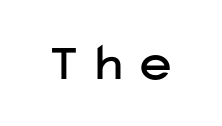
The image shows 53 px sans-serif type, upright; set unusually wide letter spacing (+0.35 em), not underlined; low stroke contrast and a medium x-height.
